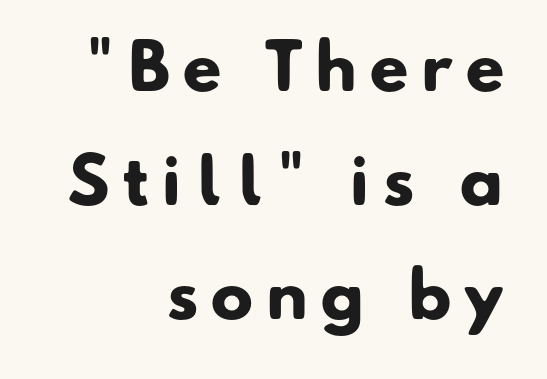
You can tell from the bare stems that sans-serif type was used. Reading down the block, your eye finds every line finishing at a fixed right position. The passage shown is typed in a proportional face where columns would drift. The letters are bold, with thick, heavy strokes.
